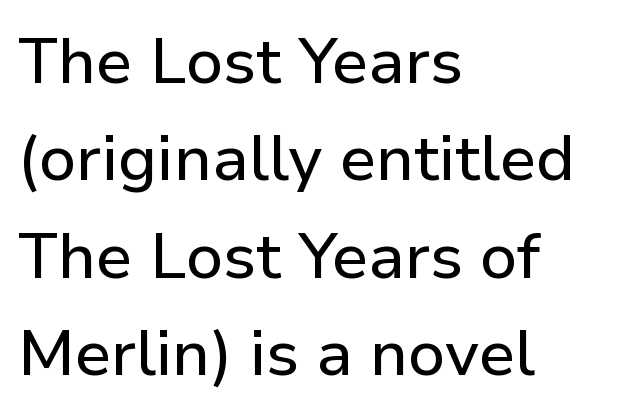
{"serif": "no", "italic": "no", "width": "normal", "stroke_contrast": "low", "x_height": "medium", "monospaced": "no", "underline": "no", "align": "left", "line_spacing": "normal", "line_spacing_ratio": 1.52, "letter_spacing": "normal", "letter_spacing_em": 0.0, "glyph_px": 64}
